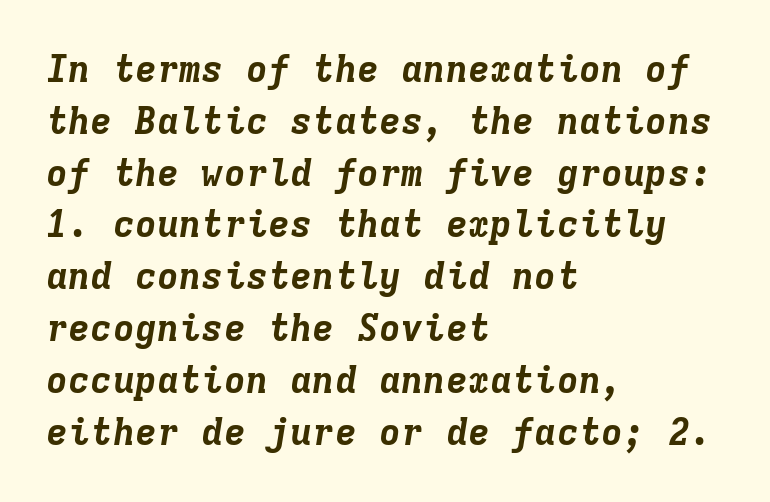
The image shows 37 px bold type, italic (leaning right), monospaced; set left-aligned, normal line spacing (1.4x), normal letter spacing, not underlined; low stroke contrast and a medium x-height.
